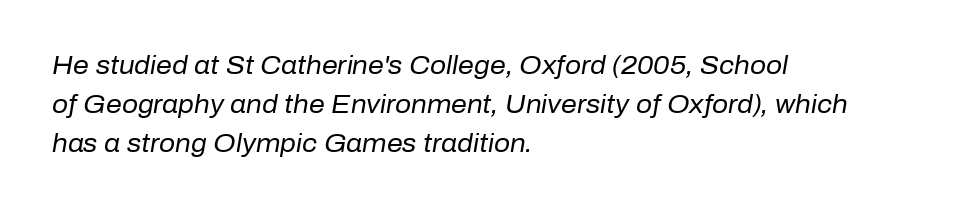
{"italic": "yes", "lean": "right", "slant_degrees": 10, "bold": "no", "underline": "no", "align": "left", "line_spacing": "normal", "line_spacing_ratio": 1.56, "letter_spacing": "normal", "letter_spacing_em": 0.0, "glyph_px": 25}
